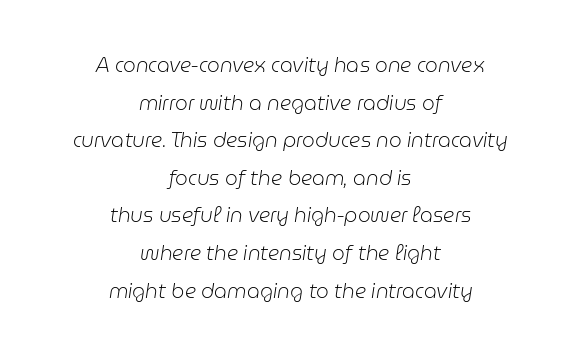
The image shows 20 px text type, italic (leaning right); set centered, line spacing 1.88x, normal letter spacing, not underlined.
